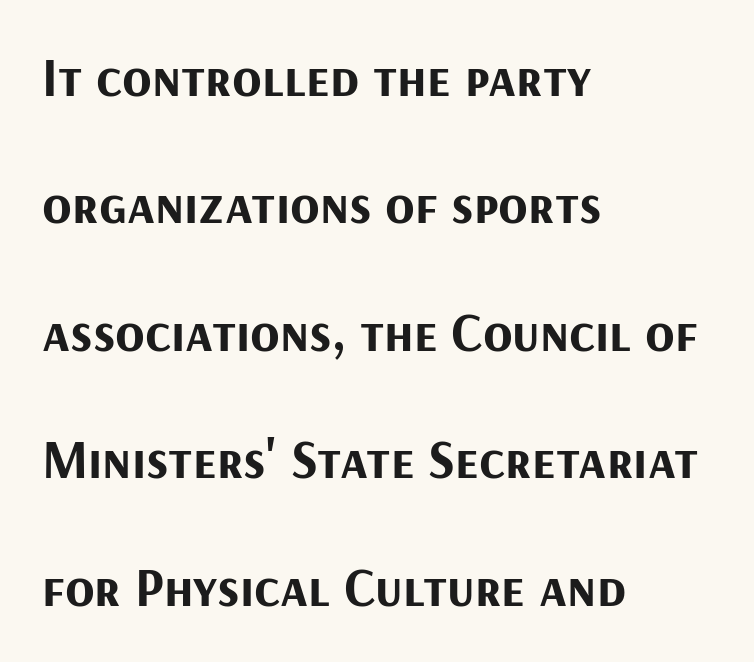
Tracking here is standard; glyphs follow each other at the usual distance. Unlike a traditional serif, this face leaves its strokes unadorned. How would I describe the line gaps? Wide and relaxed. This rendering uses left alignment, leaving the right contour irregular.
